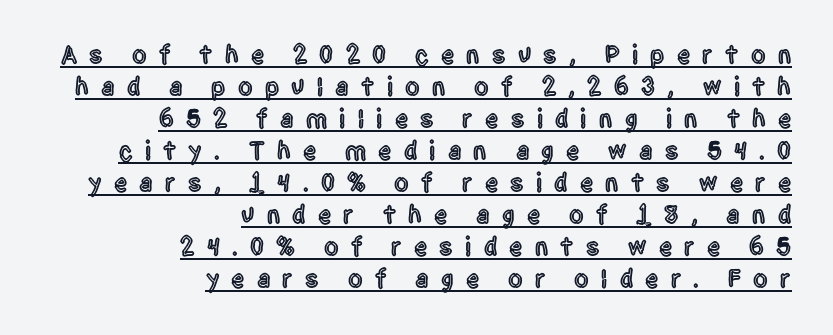
Typeset ragged left — the right edge is the straight one. The tracking reads as deliberately expanded to a designer's eye. These lines were composed using upright roman letters. Has an underline been added? It has.
